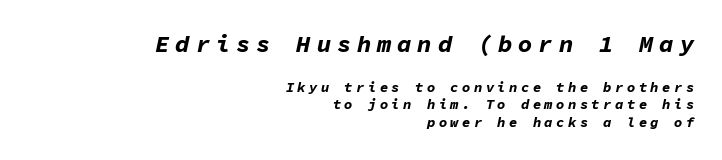
The image shows 24 px bold type, italic (leaning right); set right-aligned, normal line spacing (1.27x), unusually wide letter spacing (+0.24 em), not underlined; the first (top) block is 1.71x larger.
